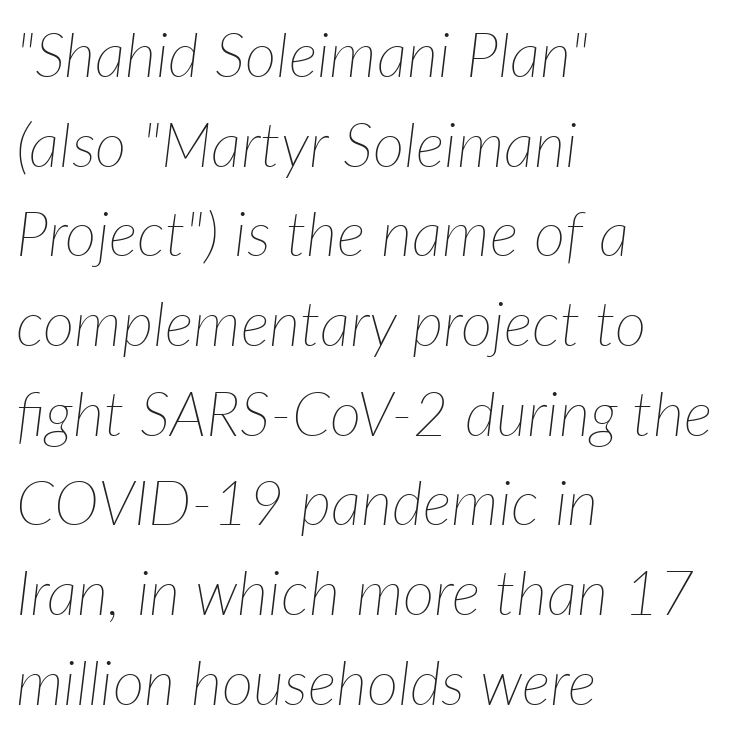
The image shows 61 px thin type, italic (leaning right); set left-aligned, normal line spacing (1.47x), normal letter spacing, not underlined; low stroke contrast and a medium x-height.
